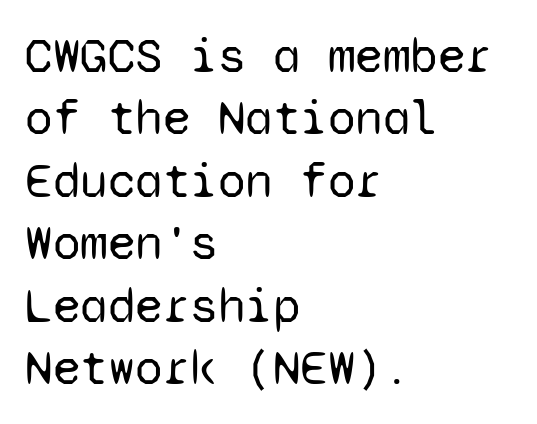
To sum up the face: it is a sans, with no serifs. Spacing verdict: monospaced, one width for all characters. On a weight scale, this lands at 450 or below. The leading is moderate, giving the passage an even texture.
